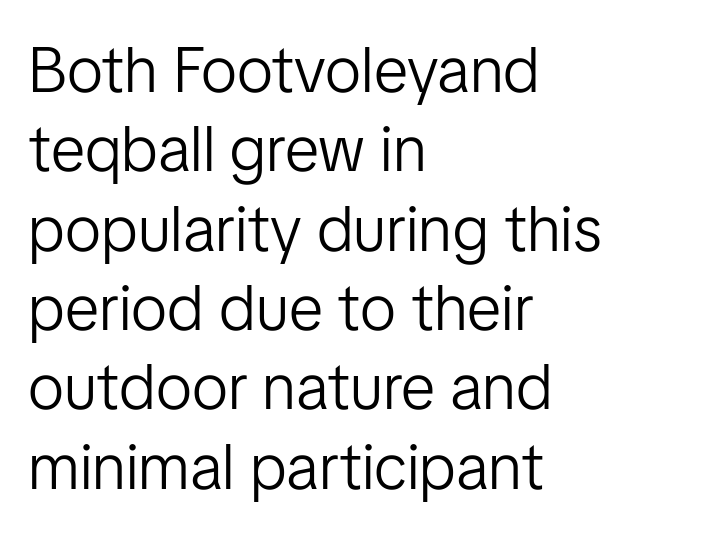
{"serif": "no", "italic": "no", "bold": "no", "weight": "light", "width": "normal", "stroke_contrast": "low", "x_height": "medium", "monospaced": "no", "underline": "no", "align": "left", "line_spacing_ratio": 1.24, "letter_spacing": "normal", "letter_spacing_em": 0.0, "glyph_px": 64}
